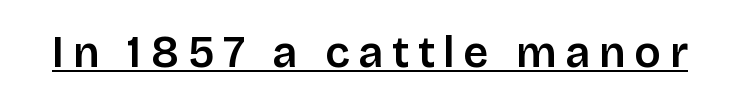
{"serif": "no", "italic": "no", "bold": "semi", "weight": "semibold", "width": "normal", "stroke_contrast": "low", "x_height": "large", "monospaced": "no", "underline": "yes", "letter_spacing": "wide", "letter_spacing_em": 0.2, "glyph_px": 44}
